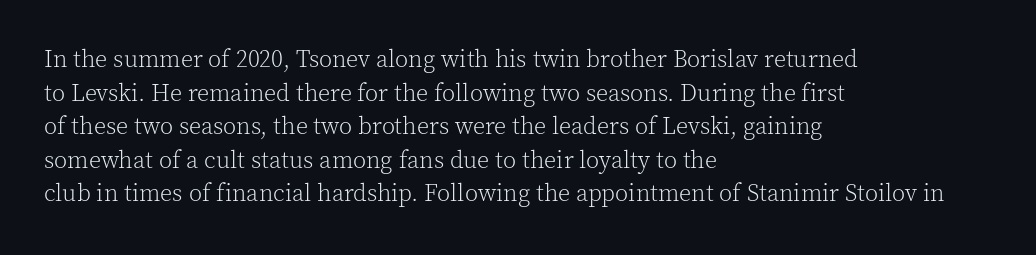
{"italic": "no", "bold": "no", "underline": "no", "align": "left", "line_spacing": "normal", "line_spacing_ratio": 1.4, "letter_spacing": "normal", "letter_spacing_em": 0.0, "glyph_px": 24}
